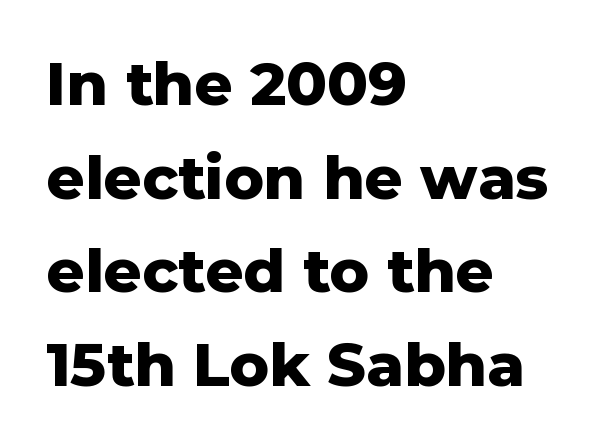
{"serif": "no", "italic": "no", "bold": "yes", "weight": "heavy", "width": "normal", "stroke_contrast": "low", "x_height": "medium", "monospaced": "no", "underline": "no", "align": "left", "line_spacing": "normal", "line_spacing_ratio": 1.56, "letter_spacing": "normal", "letter_spacing_em": 0.0, "glyph_px": 60}
